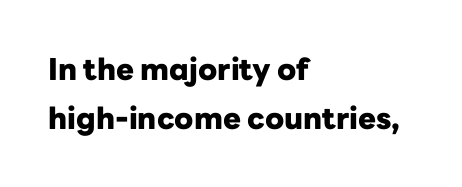
Q: Is the text bold? A: Yes.
Q: Is the text italic (slanted)? A: No, it is upright.
Q: Is the typeface a serif or a sans-serif typeface? A: Sans-serif.
Q: Is the text underlined? A: No.
Q: How is the paragraph aligned? A: Left-aligned.
Q: Is the spacing between letters normal or unusually wide? A: Normal.
Q: Is the spacing between lines tight, normal or loose? A: Normal.
Q: Width (condensed, normal, or wide)? A: Normal.
Q: Stroke contrast? A: Low.
Q: x-height? A: Medium.
Q: Monospaced? A: No.
